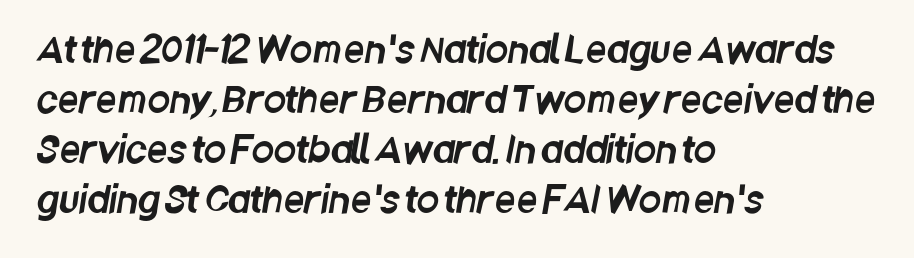
The glyphs in this specimen are sans serif. Anything drawn beneath the words? Only blank space. The letterforms sit shoulder to shoulder at normal distance. Caption: multi-line text, flush left, ragged right. Think of a printed novel: that variable character pitch is what you see here. If you measured baseline to baseline, you'd find a middling distance.
